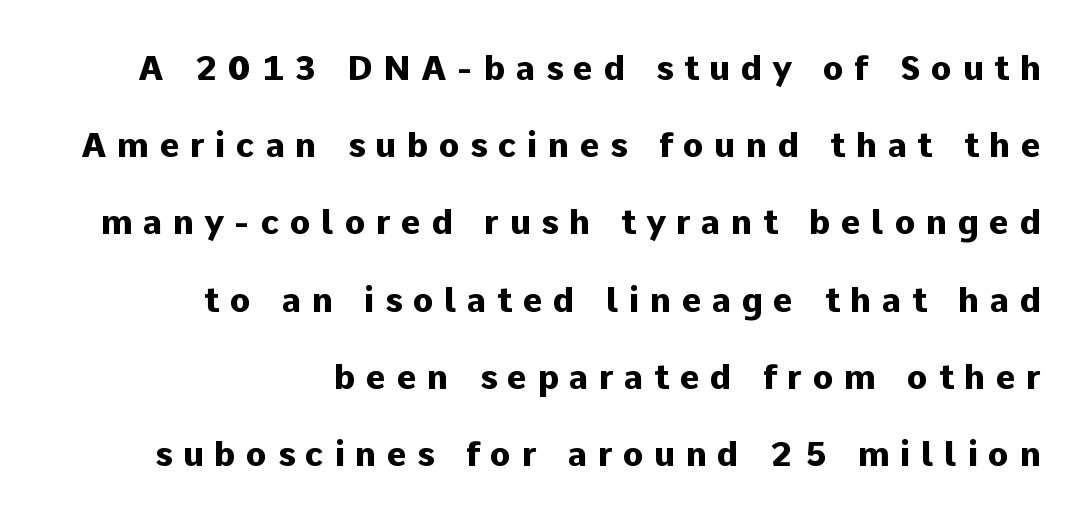
Descenders hang freely into open space. The typeface chosen for these lines omits serifs. Looks like regular typesetting: each glyph gets only the width it needs. Teacher's note: observe the even right margin — that is flush-right alignment. Letter spacing: wide.
